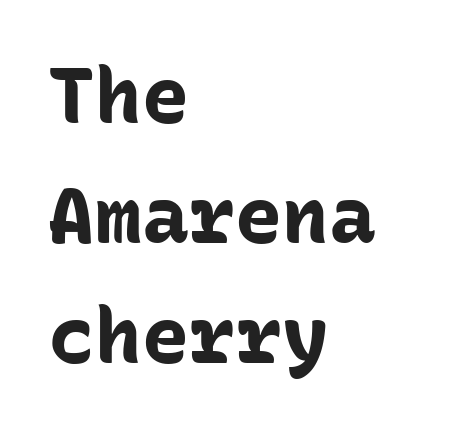
The image shows 78 px bold sans-serif type, upright, monospaced; set left-aligned, normal line spacing (1.54x), normal letter spacing, not underlined; low stroke contrast and a medium x-height.
